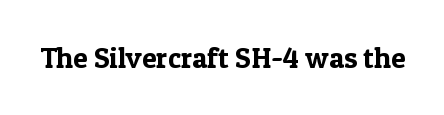
The image shows 29 px serif type, upright; set normal letter spacing, not underlined; a medium x-height.
